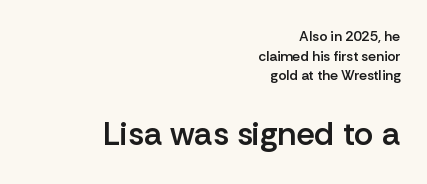
The image shows 33 px semibold sans-serif type, upright; set right-aligned, normal line spacing (1.4x), normal letter spacing, not underlined; the second (bottom) block is 2.36x larger; low stroke contrast and a medium x-height.
